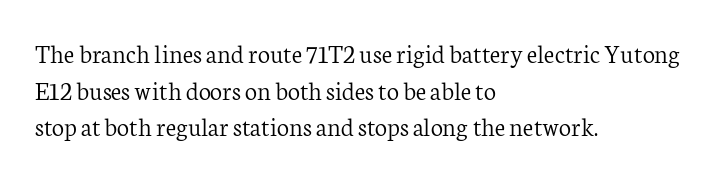
Reading down the block, your eye returns to a fixed left position each line. Do the letters lean? They stand straight. The strip under each line holds only bare page. Bold? No — there's no thickening of the strokes. Line spacing here is normal. Glyph-to-glyph distance matches everyday printed text.
